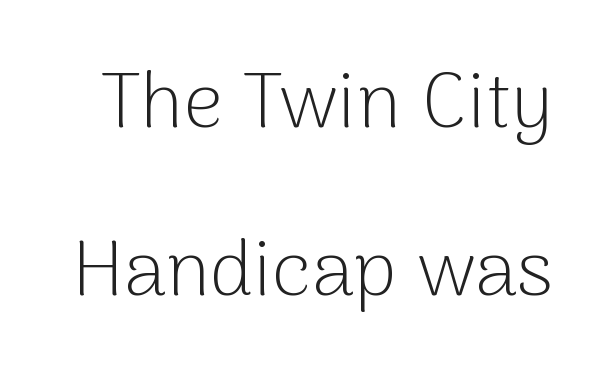
Q: Is the text bold? A: No.
Q: Is the text italic (slanted)? A: No, it is upright.
Q: Is the typeface a serif or a sans-serif typeface? A: Sans-serif.
Q: Is the text underlined? A: No.
Q: Is the spacing between letters normal or unusually wide? A: Normal.
Q: Is the spacing between lines tight, normal or loose? A: Loose.
Q: Width (condensed, normal, or wide)? A: Normal.
Q: Stroke contrast? A: Low.
Q: x-height? A: Medium.
Q: Monospaced? A: No.
